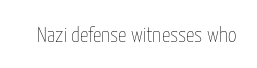
Q: Is the text bold? A: No.
Q: Is the text italic (slanted)? A: No, it is upright.
Q: Is the text underlined? A: No.
Q: Is the spacing between letters normal or unusually wide? A: Normal.
